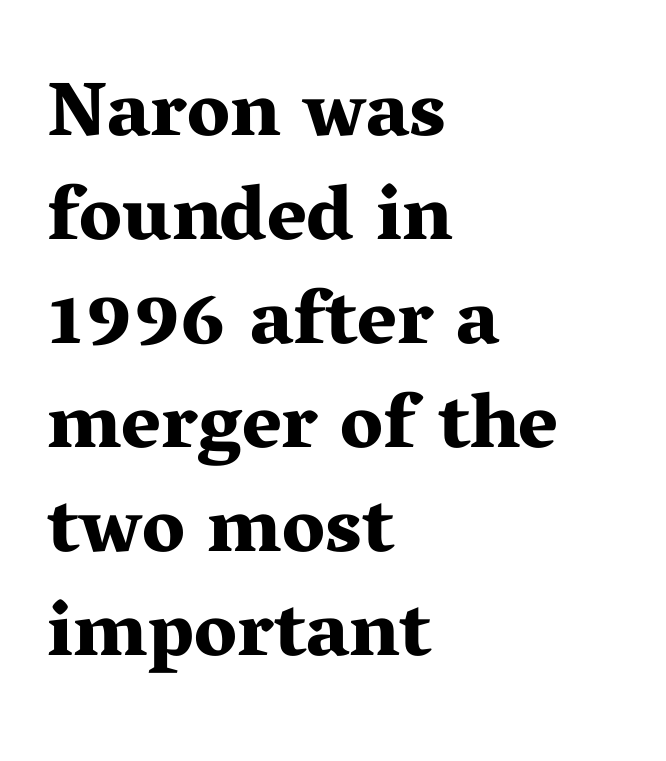
{"serif": "yes", "italic": "no", "bold": "yes", "weight": "bold", "width": "wide", "stroke_contrast": "medium", "x_height": "medium", "monospaced": "no", "underline": "no", "align": "left", "line_spacing": "normal", "line_spacing_ratio": 1.35, "letter_spacing": "normal", "letter_spacing_em": 0.0, "glyph_px": 77}
